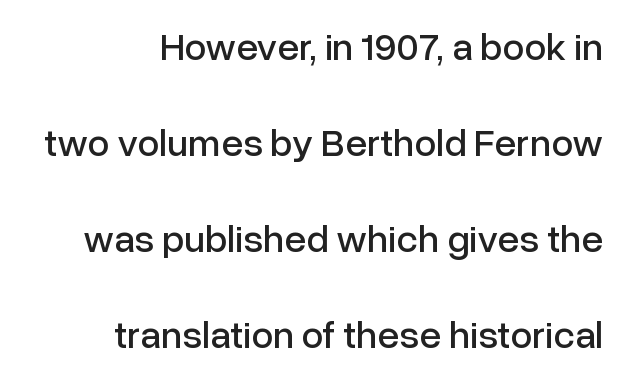
Q: Is the text italic (slanted)? A: No, it is upright.
Q: Is the typeface a serif or a sans-serif typeface? A: Sans-serif.
Q: Is the text underlined? A: No.
Q: How is the paragraph aligned? A: Right-aligned.
Q: Is the spacing between letters normal or unusually wide? A: Normal.
Q: Is the spacing between lines tight, normal or loose? A: Loose.
Q: Width (condensed, normal, or wide)? A: Normal.
Q: Stroke contrast? A: Low.
Q: x-height? A: Medium.
Q: Monospaced? A: No.
